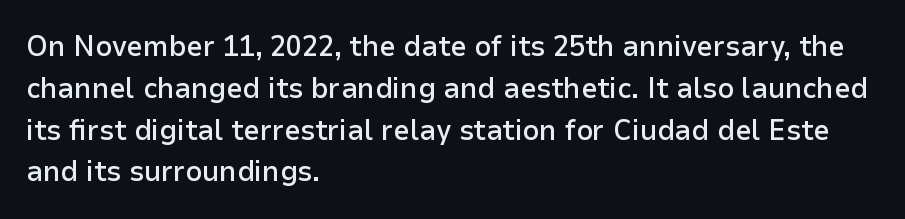
Q: Is the text bold? A: Semi-bold.
Q: Is the text italic (slanted)? A: No, it is upright.
Q: Is the typeface a serif or a sans-serif typeface? A: Sans-serif.
Q: Is the text underlined? A: No.
Q: How is the paragraph aligned? A: Left-aligned.
Q: Is the spacing between letters normal or unusually wide? A: Normal.
Q: Is the spacing between lines tight, normal or loose? A: Normal.
Q: Width (condensed, normal, or wide)? A: Normal.
Q: Stroke contrast? A: Low.
Q: x-height? A: Medium.
Q: Monospaced? A: No.
